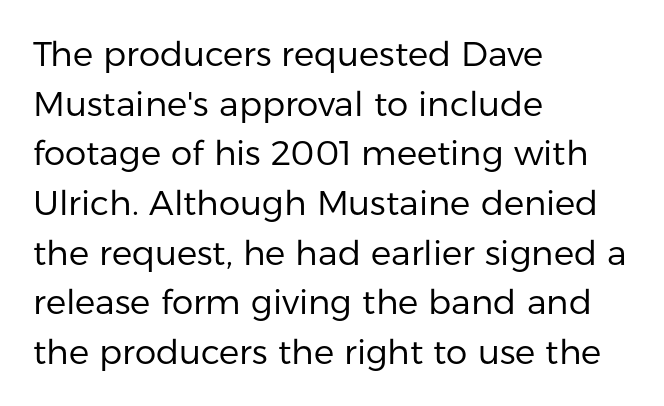
{"serif": "no", "italic": "no", "bold": "no", "weight": "regular", "width": "normal", "stroke_contrast": "low", "x_height": "medium", "monospaced": "no", "underline": "no", "align": "left", "line_spacing": "normal", "line_spacing_ratio": 1.46, "letter_spacing": "normal", "letter_spacing_em": 0.0, "glyph_px": 34}
